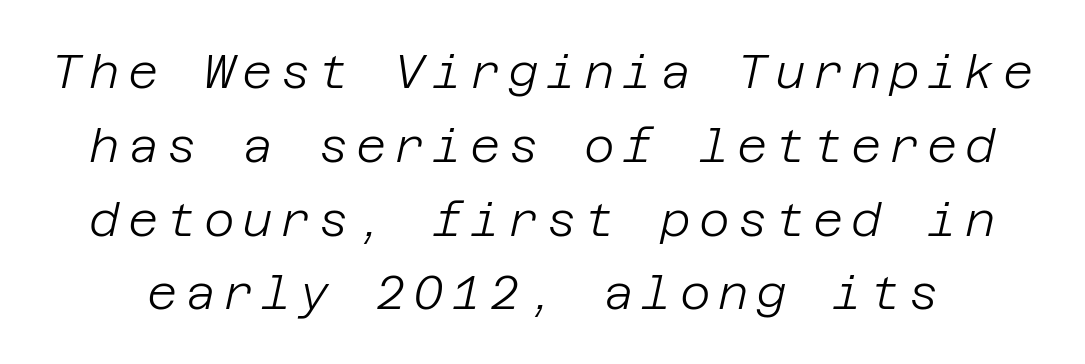
Q: Is the text bold? A: No.
Q: Is the text italic (slanted)? A: Yes, it leans right by about 12 degrees.
Q: Is the text underlined? A: No.
Q: Is the spacing between lines tight, normal or loose? A: Normal.
Q: Width (condensed, normal, or wide)? A: Normal.
Q: Stroke contrast? A: Low.
Q: x-height? A: Large.
